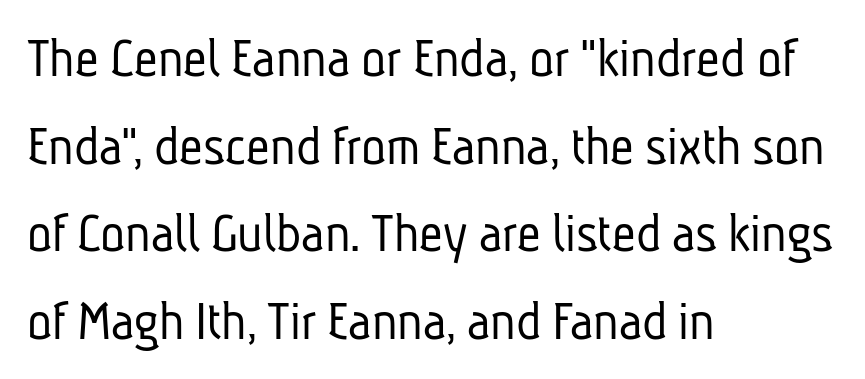
Q: Is the text bold? A: No.
Q: Is the typeface a serif or a sans-serif typeface? A: Sans-serif.
Q: Is the text underlined? A: No.
Q: How is the paragraph aligned? A: Left-aligned.
Q: Is the spacing between letters normal or unusually wide? A: Normal.
Q: Is the spacing between lines tight, normal or loose? A: Normal.
Q: Width (condensed, normal, or wide)? A: Condensed.
Q: Stroke contrast? A: Low.
Q: x-height? A: Medium.
Q: Monospaced? A: No.
